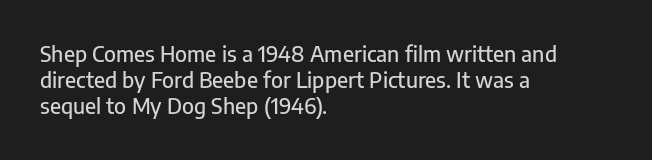
A typesetter would call this leading conventional body-copy spacing. Upright lettering throughout. This rendering uses left alignment, leaving the right contour irregular. The letterforms sit shoulder to shoulder at normal distance. Decoration check: the copy has no underline.
